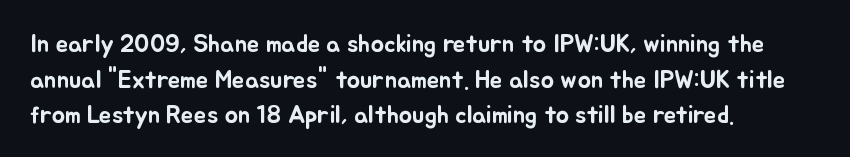
{"italic": "no", "underline": "no", "align": "left", "line_spacing": "normal", "line_spacing_ratio": 1.43, "letter_spacing": "normal", "letter_spacing_em": 0.0, "glyph_px": 25}
